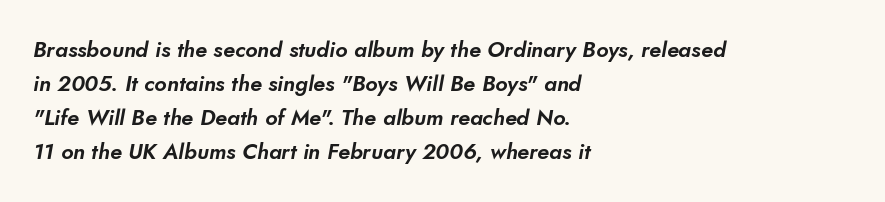
The image shows 22 px text type; set left-aligned, normal line spacing (1.55x), normal letter spacing, not underlined.
